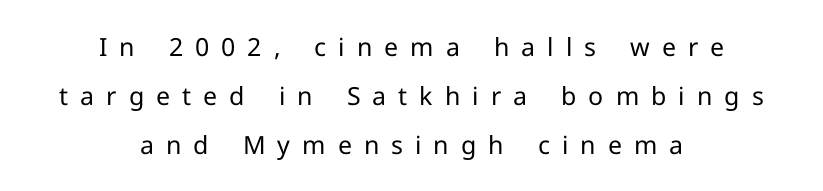
How would I describe the line gaps? Wide and relaxed. No word sits above an underline. The typography opts for an upright posture over an oblique one. The whitespace from short lines is split evenly between both sides. You could only call the tracking loose — the letters float apart. These glyphs show unthickened strokes, regular width or finer.
